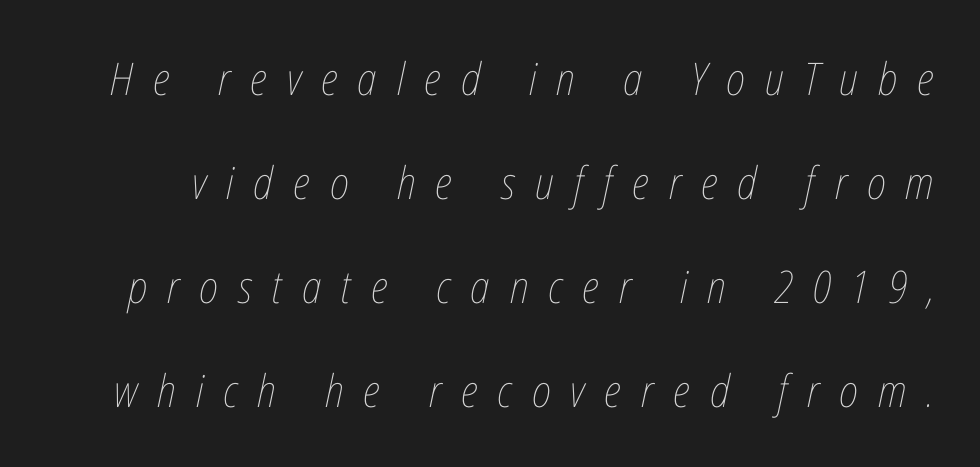
The rendering uses natural spacing where letterforms have individual widths. Descenders are the only things crossing below the line. In terms of letterspacing, this is a distinctly airy, spread setting. Vertically, the passage feels expansive, rows floating well apart. The whole block is typeset with a tilt.
